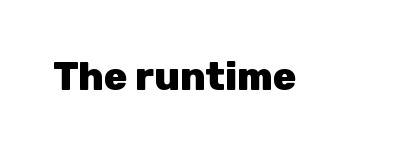
{"serif": "no", "italic": "no", "bold": "yes", "weight": "heavy", "width": "normal", "stroke_contrast": "low", "x_height": "medium", "monospaced": "no", "underline": "no", "letter_spacing": "normal", "letter_spacing_em": 0.0, "glyph_px": 39}
